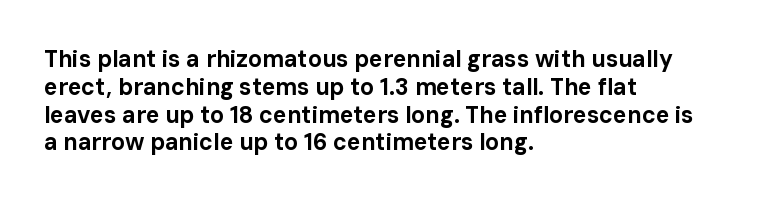
Q: Is the text bold? A: Yes.
Q: Is the text italic (slanted)? A: No, it is upright.
Q: Is the text underlined? A: No.
Q: How is the paragraph aligned? A: Left-aligned.
Q: Is the spacing between letters normal or unusually wide? A: Normal.
